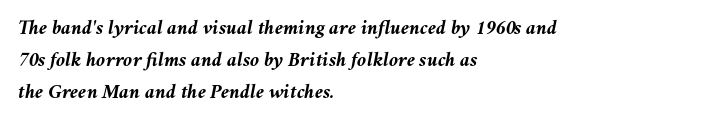
The passage is arranged the way most books set body copy — flush left. You'd pick this weight for a headline — it's a proper bold. The passage shown has conventional tracking throughout. Notice how descenders clear the ascenders below comfortably — that's standard leading.
